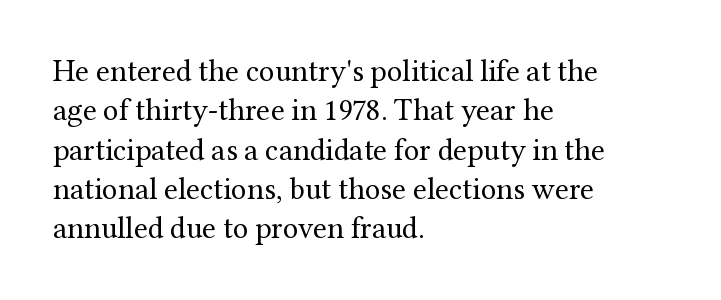
The image shows 31 px regular-weight serif type, upright; set left-aligned, normal line spacing (1.27x), normal letter spacing, not underlined; medium stroke contrast and a medium x-height.
